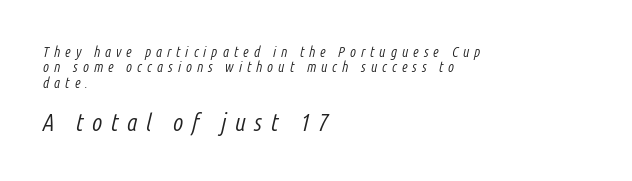
The image shows 24 px text type, italic (leaning right); set left-aligned, tight line spacing (1.09x), unusually wide letter spacing (+0.35 em), not underlined; the second (bottom) block is 1.71x larger.
